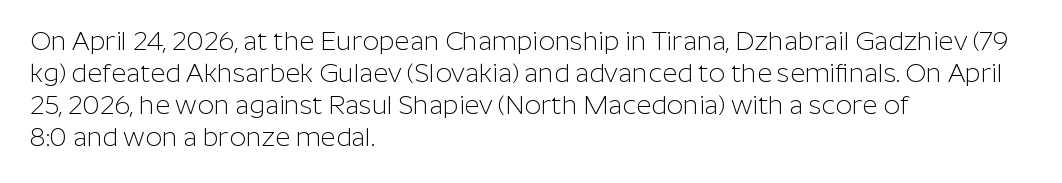
Q: Is the text bold? A: No.
Q: Is the text italic (slanted)? A: No, it is upright.
Q: Is the text underlined? A: No.
Q: How is the paragraph aligned? A: Left-aligned.
Q: Is the spacing between letters normal or unusually wide? A: Normal.
